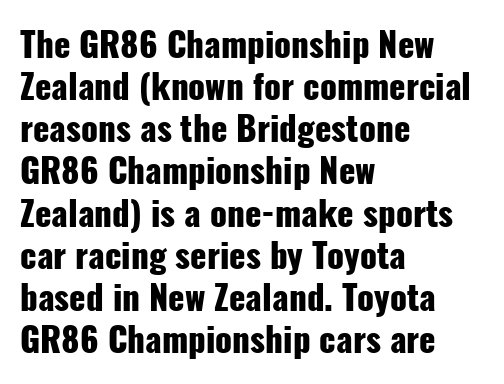
Q: Is the text bold? A: Yes.
Q: Is the text italic (slanted)? A: No, it is upright.
Q: Is the typeface a serif or a sans-serif typeface? A: Sans-serif.
Q: Is the text underlined? A: No.
Q: How is the paragraph aligned? A: Left-aligned.
Q: Is the spacing between letters normal or unusually wide? A: Normal.
Q: Width (condensed, normal, or wide)? A: Condensed.
Q: Stroke contrast? A: Low.
Q: x-height? A: Medium.
Q: Monospaced? A: No.
